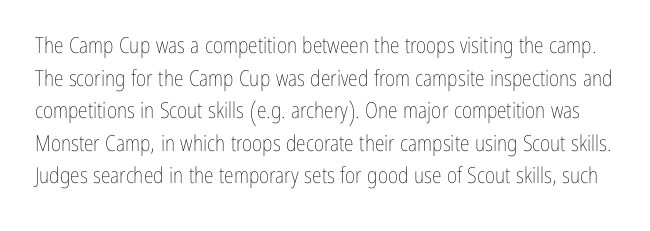
{"italic": "no", "bold": "no", "underline": "no", "line_spacing": "normal", "line_spacing_ratio": 1.48, "letter_spacing": "normal", "letter_spacing_em": 0.0, "glyph_px": 22}
